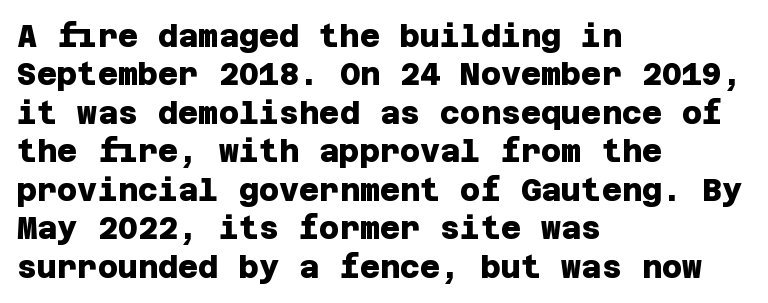
Q: Is the text bold? A: Yes.
Q: Is the typeface a serif or a sans-serif typeface? A: Sans-serif.
Q: Is the text underlined? A: No.
Q: How is the paragraph aligned? A: Left-aligned.
Q: Is the spacing between letters normal or unusually wide? A: Normal.
Q: Width (condensed, normal, or wide)? A: Normal.
Q: Stroke contrast? A: Low.
Q: x-height? A: Large.
